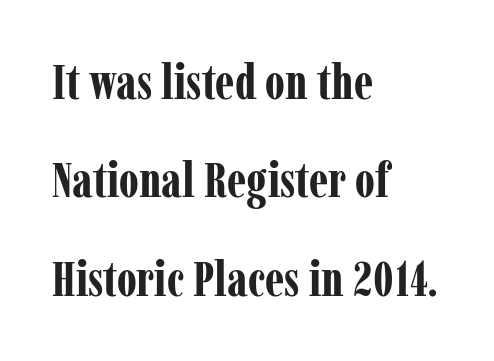
Q: Is the text bold? A: Yes.
Q: Is the text italic (slanted)? A: No, it is upright.
Q: Is the typeface a serif or a sans-serif typeface? A: Serif.
Q: Is the text underlined? A: No.
Q: How is the paragraph aligned? A: Left-aligned.
Q: Is the spacing between letters normal or unusually wide? A: Normal.
Q: Is the spacing between lines tight, normal or loose? A: Loose.
Q: Width (condensed, normal, or wide)? A: Condensed.
Q: Stroke contrast? A: Low.
Q: x-height? A: Medium.
Q: Monospaced? A: No.
